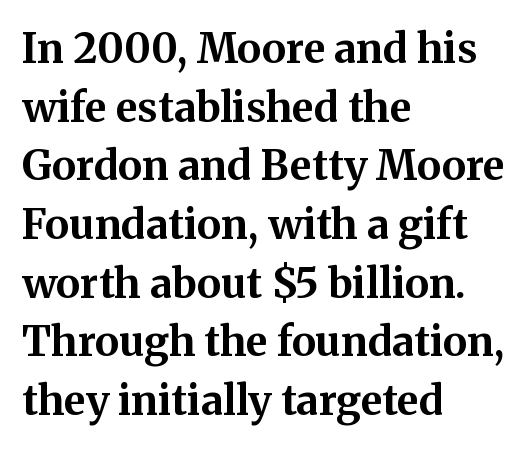
{"serif": "yes", "italic": "no", "bold": "yes", "weight": "bold", "width": "normal", "stroke_contrast": "medium", "x_height": "medium", "monospaced": "no", "underline": "no", "align": "left", "line_spacing": "normal", "line_spacing_ratio": 1.43, "letter_spacing": "normal", "letter_spacing_em": 0.0, "glyph_px": 41}
